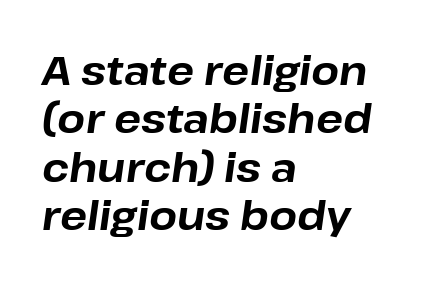
Q: Is the text bold? A: Yes.
Q: Is the text italic (slanted)? A: Yes, it leans right by about 8 degrees.
Q: Is the text underlined? A: No.
Q: How is the paragraph aligned? A: Left-aligned.
Q: Is the spacing between letters normal or unusually wide? A: Normal.
Q: Width (condensed, normal, or wide)? A: Normal.
Q: Stroke contrast? A: Low.
Q: x-height? A: Medium.
Q: Monospaced? A: No.
